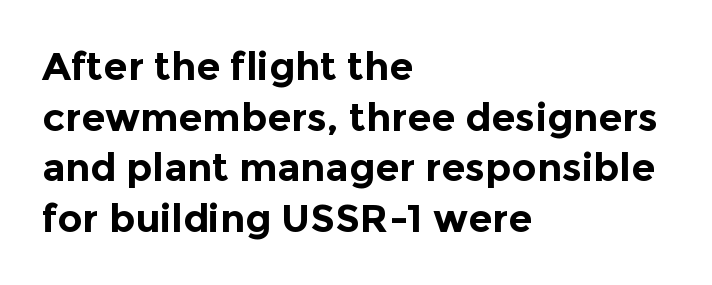
Q: Is the text bold? A: Yes.
Q: Is the text italic (slanted)? A: No, it is upright.
Q: Is the typeface a serif or a sans-serif typeface? A: Sans-serif.
Q: Is the text underlined? A: No.
Q: How is the paragraph aligned? A: Left-aligned.
Q: Is the spacing between letters normal or unusually wide? A: Normal.
Q: Is the spacing between lines tight, normal or loose? A: Normal.
Q: Width (condensed, normal, or wide)? A: Normal.
Q: x-height? A: Medium.
Q: Monospaced? A: No.
